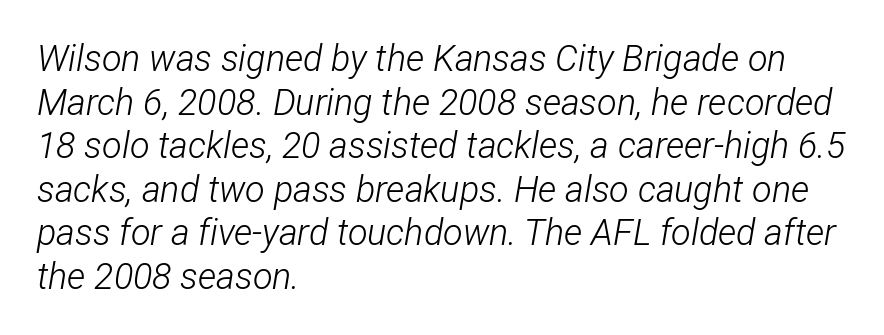
Is the block centered? No — it sits flush against the left margin. Descenders hang freely into open space. Summary of weight: not heavy and not bold. The rendering keeps characters at their native spacing.
